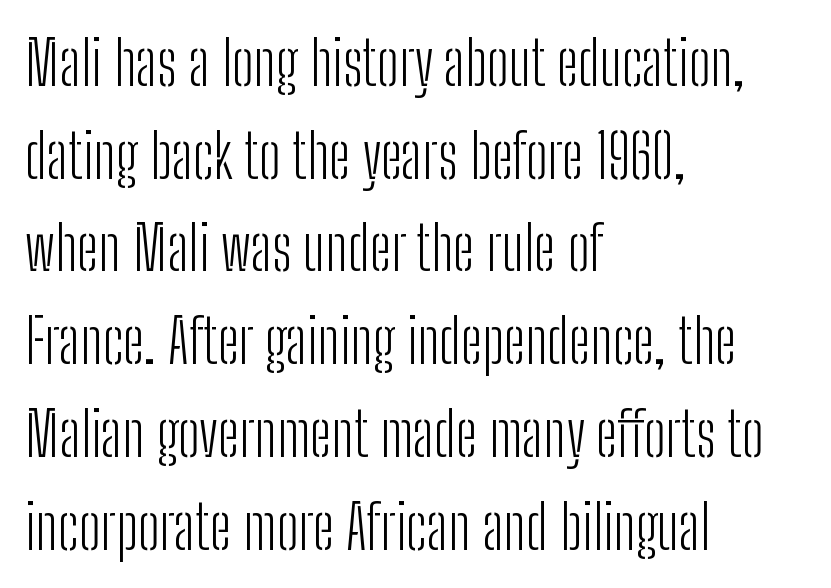
Q: Is the text bold? A: No.
Q: Is the text italic (slanted)? A: No, it is upright.
Q: Is the typeface a serif or a sans-serif typeface? A: Sans-serif.
Q: Is the text underlined? A: No.
Q: How is the paragraph aligned? A: Left-aligned.
Q: Is the spacing between letters normal or unusually wide? A: Normal.
Q: Is the spacing between lines tight, normal or loose? A: Normal.
Q: Width (condensed, normal, or wide)? A: Condensed.
Q: Stroke contrast? A: Low.
Q: x-height? A: Medium.
Q: Monospaced? A: No.
